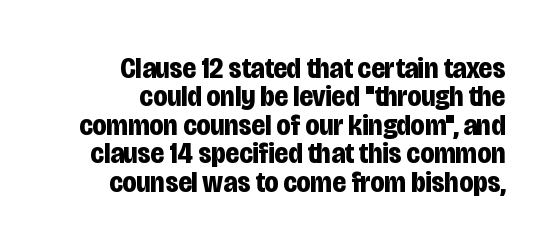
The string is rendered with underlining switched off. Character widths vary here, with narrow letters taking less room than wide ones. Horizontally, the lines are justified to the trailing edge only. This block would grow much taller if given ordinary leading; it's compressed now. What stands out about the letter spacing? Nothing — it is the standard amount.
